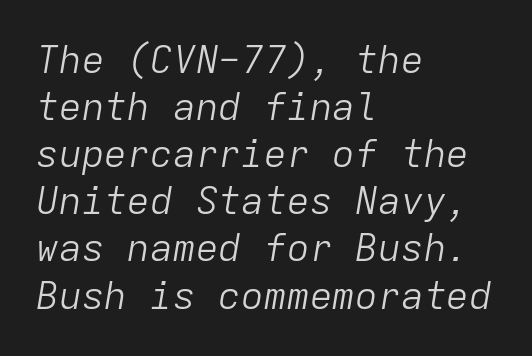
The image shows 38 px light type, italic (leaning right), monospaced; set left-aligned, line spacing 1.24x, normal letter spacing, not underlined; low stroke contrast and a medium x-height.
